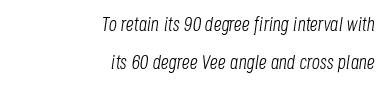
Beneath every word, the page is bare. The letters are slanted; this is an italic face. Horizontal alignment here is rightward, an uncommon choice for prose. Compared with a typical body face, this is equally light or lighter still.
